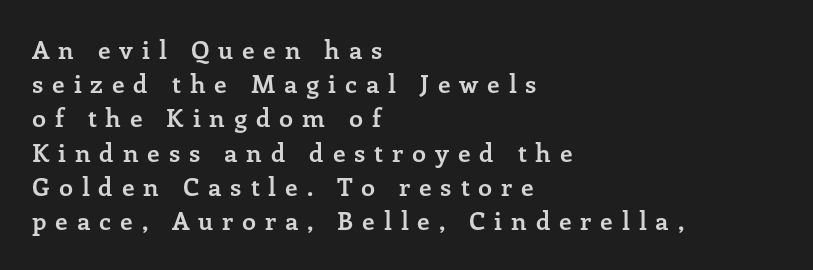
{"italic": "no", "bold": "yes", "underline": "no", "align": "left", "line_spacing": "normal", "line_spacing_ratio": 1.37, "letter_spacing": "wide", "letter_spacing_em": 0.35, "glyph_px": 25}
